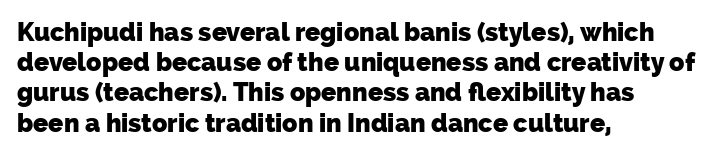
Q: Is the text bold? A: Yes.
Q: Is the text underlined? A: No.
Q: How is the paragraph aligned? A: Left-aligned.
Q: Is the spacing between letters normal or unusually wide? A: Normal.
